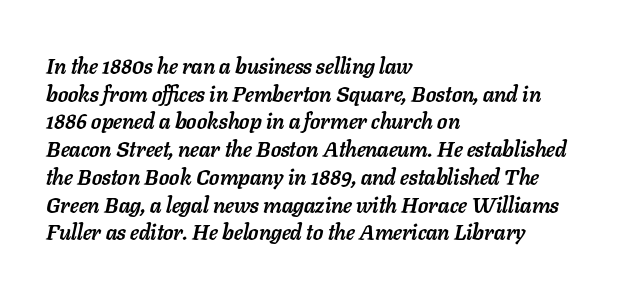
Q: Is the text bold? A: Yes.
Q: Is the text italic (slanted)? A: Yes, it leans right by about 11 degrees.
Q: Is the text underlined? A: No.
Q: How is the paragraph aligned? A: Left-aligned.
Q: Is the spacing between letters normal or unusually wide? A: Normal.
Q: Is the spacing between lines tight, normal or loose? A: Normal.
